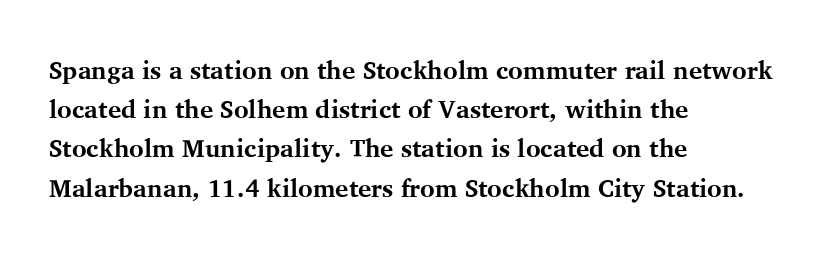
There is no visible air inserted between adjacent glyphs. This sample is left-justified, so line endings fall wherever the words run out. Normally led — the rows are evenly, conventionally spaced. The lettering holds an erect, upright posture throughout.
